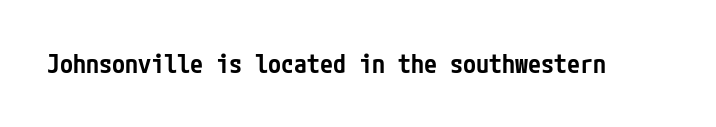
Ascenders rise straight up at ninety degrees. The typesetting leans somewhat heavy: a semibold. Observe the ordinary spacing: letters are neighbours, not strangers. Only glyphs here, with clear space below each row.
